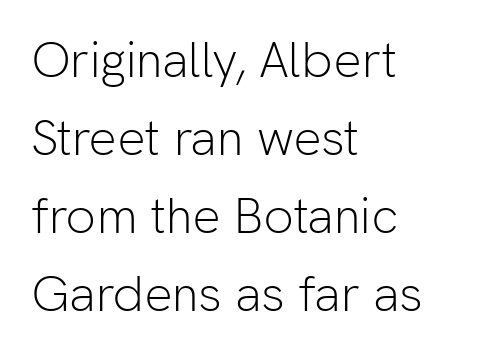
Typographically, this falls in the sans-serif category. Heft: none added — not bold. This rendering leaves character spacing at its baseline value. This sample has the flowing, uneven cadence of proportional lettering.
